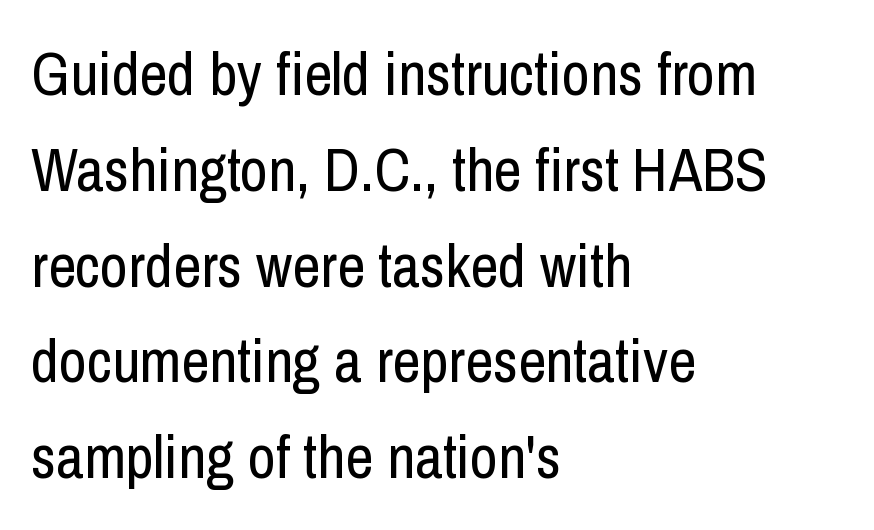
Q: Is the text bold? A: No.
Q: Is the text italic (slanted)? A: No, it is upright.
Q: Is the typeface a serif or a sans-serif typeface? A: Sans-serif.
Q: Is the text underlined? A: No.
Q: How is the paragraph aligned? A: Left-aligned.
Q: Is the spacing between letters normal or unusually wide? A: Normal.
Q: Is the spacing between lines tight, normal or loose? A: Normal.
Q: Width (condensed, normal, or wide)? A: Condensed.
Q: Stroke contrast? A: Low.
Q: x-height? A: Medium.
Q: Monospaced? A: No.
